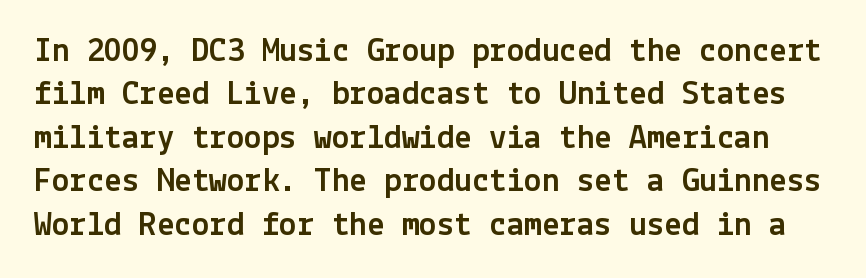
Q: Is the text italic (slanted)? A: No, it is upright.
Q: Is the typeface a serif or a sans-serif typeface? A: Sans-serif.
Q: Is the text underlined? A: No.
Q: Is the spacing between letters normal or unusually wide? A: Normal.
Q: Width (condensed, normal, or wide)? A: Normal.
Q: x-height? A: Medium.
